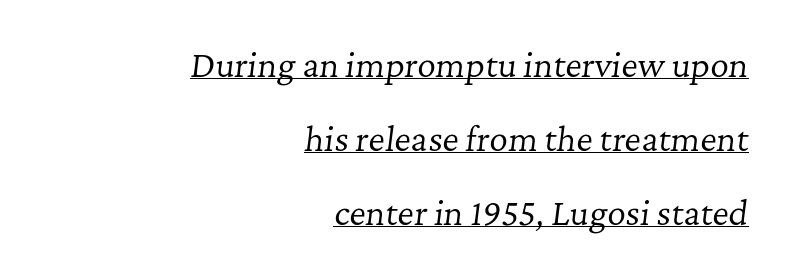
Q: Is the text bold? A: No.
Q: Is the text italic (slanted)? A: Yes, it leans right by about 7 degrees.
Q: Is the typeface a serif or a sans-serif typeface? A: Serif.
Q: Is the text underlined? A: Yes.
Q: How is the paragraph aligned? A: Right-aligned.
Q: Is the spacing between letters normal or unusually wide? A: Normal.
Q: Is the spacing between lines tight, normal or loose? A: Loose.
Q: Width (condensed, normal, or wide)? A: Normal.
Q: Stroke contrast? A: Low.
Q: x-height? A: Medium.
Q: Monospaced? A: No.
